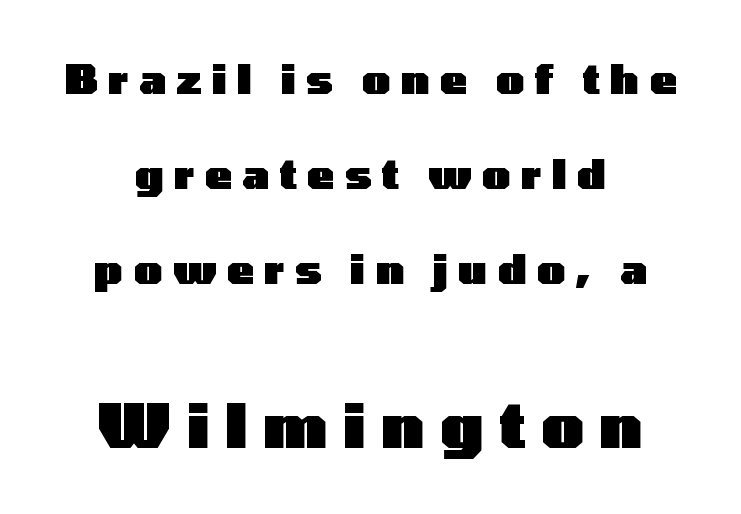
{"serif": "no", "italic": "no", "bold": "yes", "weight": "heavy", "width": "wide", "stroke_contrast": "low", "x_height": "medium", "monospaced": "no", "underline": "no", "line_spacing": "loose", "line_spacing_ratio": 2.38, "letter_spacing": "wide", "letter_spacing_em": 0.26, "larger_block": "second", "size_ratio": 1.5, "glyph_px": 60}
